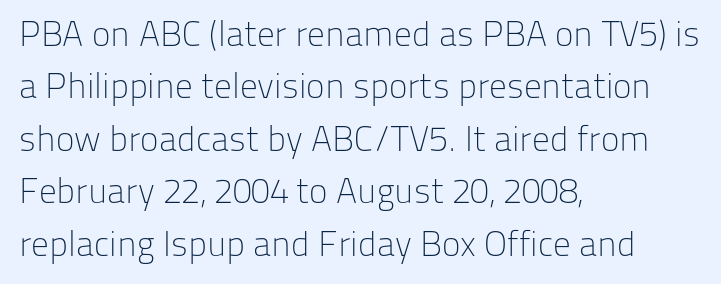
Q: Is the text bold? A: No.
Q: Is the text italic (slanted)? A: No, it is upright.
Q: Is the typeface a serif or a sans-serif typeface? A: Sans-serif.
Q: Is the text underlined? A: No.
Q: How is the paragraph aligned? A: Left-aligned.
Q: Is the spacing between letters normal or unusually wide? A: Normal.
Q: Is the spacing between lines tight, normal or loose? A: Normal.
Q: Width (condensed, normal, or wide)? A: Normal.
Q: Stroke contrast? A: Low.
Q: x-height? A: Medium.
Q: Monospaced? A: No.
